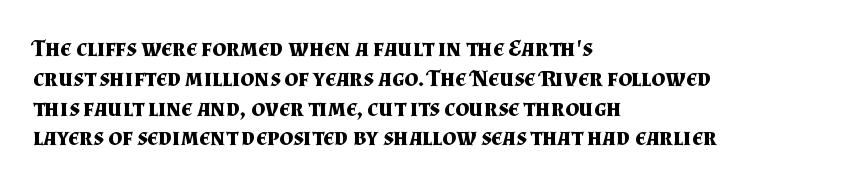
{"italic": "no", "bold": "yes", "underline": "no", "align": "left", "line_spacing_ratio": 1.24, "letter_spacing": "normal", "letter_spacing_em": 0.0, "glyph_px": 24}
